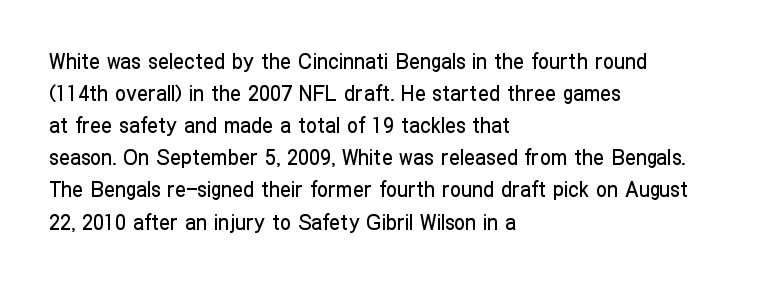
Q: Is the text italic (slanted)? A: No, it is upright.
Q: Is the text underlined? A: No.
Q: How is the paragraph aligned? A: Left-aligned.
Q: Is the spacing between letters normal or unusually wide? A: Normal.
Q: Is the spacing between lines tight, normal or loose? A: Normal.
